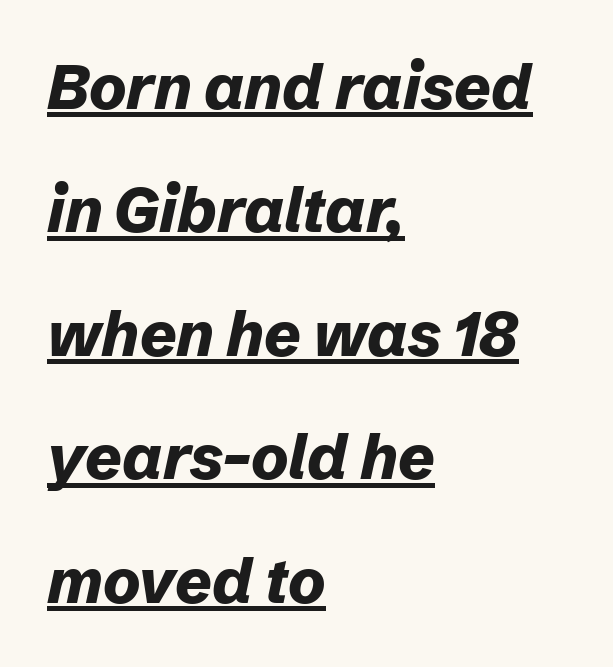
The image shows 63 px bold type, italic (leaning right); set left-aligned, loose line spacing (1.96x), normal letter spacing, underlined; low stroke contrast and a medium x-height.
